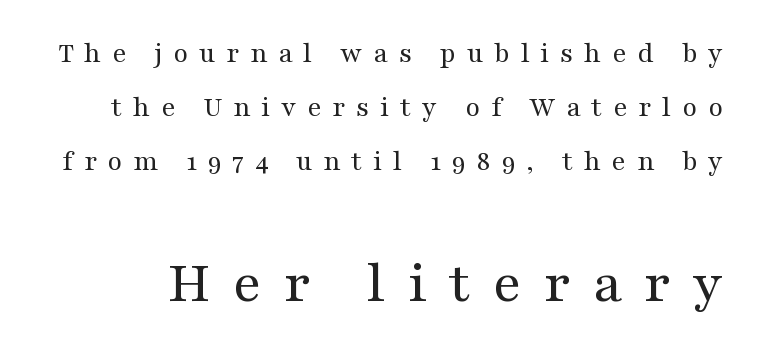
{"serif": "yes", "italic": "no", "bold": "no", "weight": "regular", "width": "wide", "stroke_contrast": "medium", "x_height": "medium", "monospaced": "no", "underline": "no", "line_spacing_ratio": 1.8, "letter_spacing": "wide", "letter_spacing_em": 0.36, "larger_block": "second", "size_ratio": 2.03, "glyph_px": 61}
